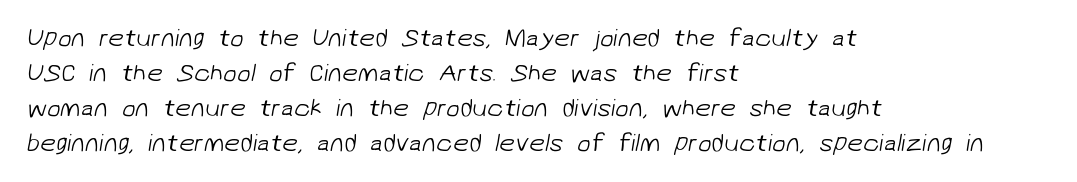
{"bold": "no", "underline": "no", "align": "left", "line_spacing": "normal", "line_spacing_ratio": 1.4, "letter_spacing": "normal", "letter_spacing_em": 0.0, "glyph_px": 25}
